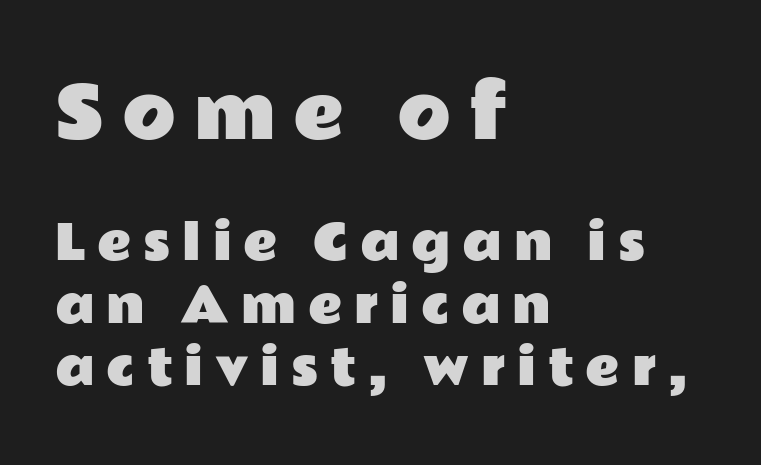
How are the letters spaced? Widely, with obvious added tracking. The rendering uses natural spacing where letterforms have individual widths. Evenly set lines give the paragraph a standard silhouette. This rendering employs a face without finishing strokes, i.e., a sans-serif.
